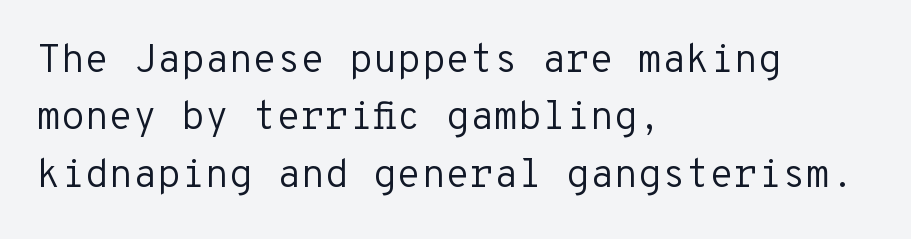
The image shows 39 px regular-weight sans-serif type, upright, monospaced; set left-aligned, normal line spacing (1.47x), normal letter spacing, not underlined; low stroke contrast and a medium x-height.
